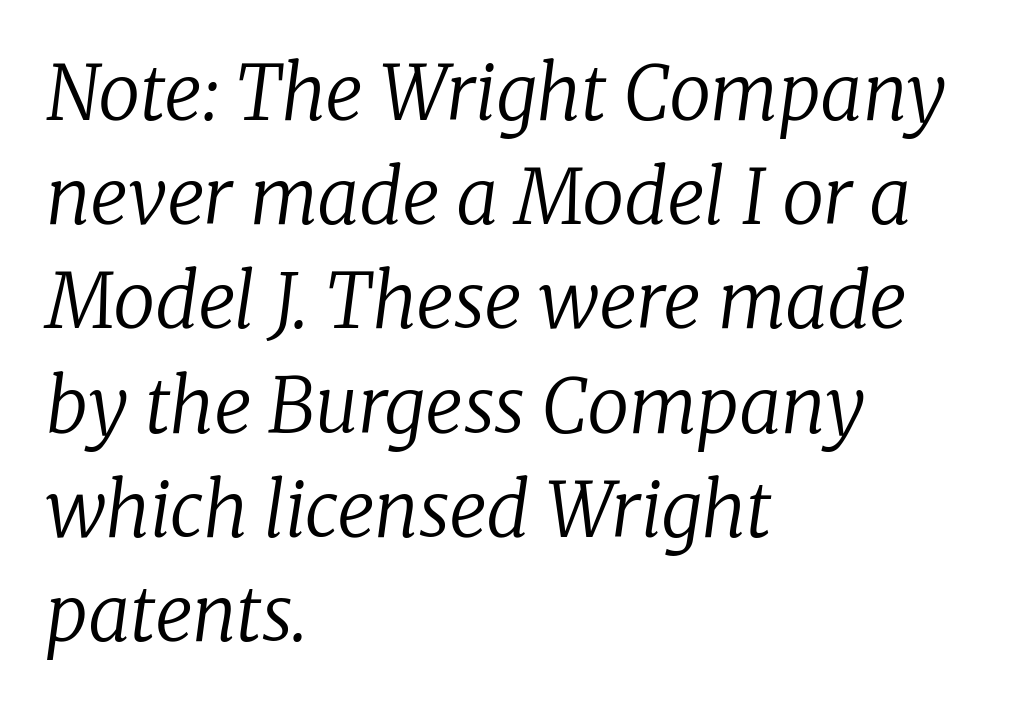
Does extra space separate the letters? No, they use regular spacing. Type style note: has serifs. Nothing heavy about these letters — not bold at all. Successive baselines arrive at the customary interval. Italic? Definitely — the glyphs are oblique.
